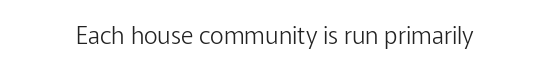
{"italic": "no", "bold": "no", "underline": "no", "letter_spacing": "normal", "letter_spacing_em": 0.0, "glyph_px": 24}
